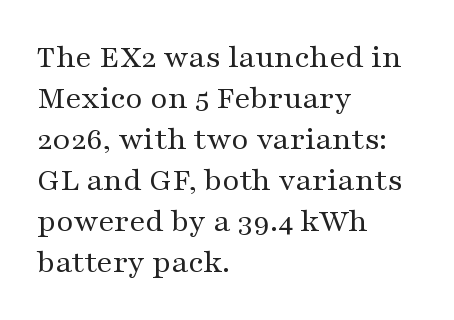
Q: Is the text bold? A: No.
Q: Is the text italic (slanted)? A: No, it is upright.
Q: Is the typeface a serif or a sans-serif typeface? A: Serif.
Q: Is the text underlined? A: No.
Q: How is the paragraph aligned? A: Left-aligned.
Q: Is the spacing between letters normal or unusually wide? A: Normal.
Q: Width (condensed, normal, or wide)? A: Wide.
Q: Stroke contrast? A: Medium.
Q: x-height? A: Medium.
Q: Monospaced? A: No.
